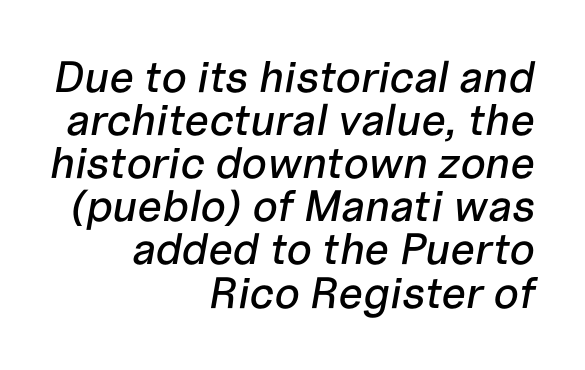
Here the glyphs are tracked normally, forming tight word shapes. How would I describe the line gaps? Narrow and economical. Observe the lean: these are italic letterforms. The specimen omits any rule beneath the text block's lines. Horizontally, the lines are justified to the trailing edge only. A typesetter would call this proportional, since set widths differ per character.
